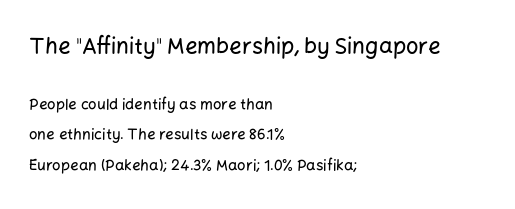
Here the glyphs are tracked normally, forming tight word shapes. A bare baseline throughout the passage. These lines stand farther apart than default settings would place them. In terms of posture, this sample is upright. In CSS terms this would be text-align: left. The first block has been scaled up relative to the second.
